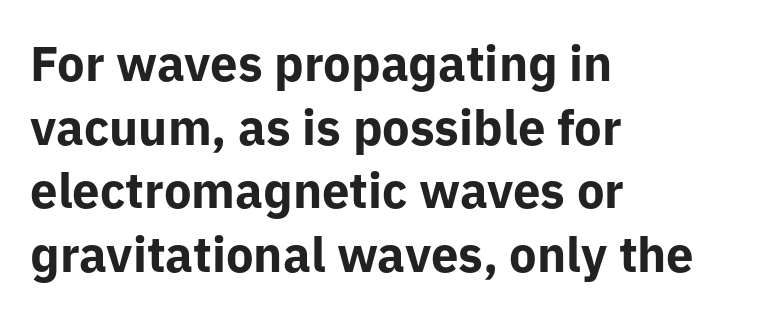
The image shows 49 px bold sans-serif type, upright; set left-aligned, normal line spacing (1.3x), normal letter spacing, not underlined; low stroke contrast and a medium x-height.
